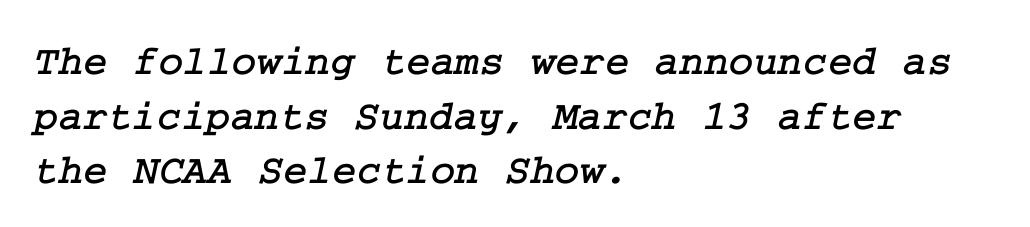
{"serif": "yes", "width": "normal", "stroke_contrast": "low", "x_height": "medium", "underline": "no", "align": "left", "line_spacing": "normal", "line_spacing_ratio": 1.3, "letter_spacing": "normal", "letter_spacing_em": 0.0, "glyph_px": 42}
